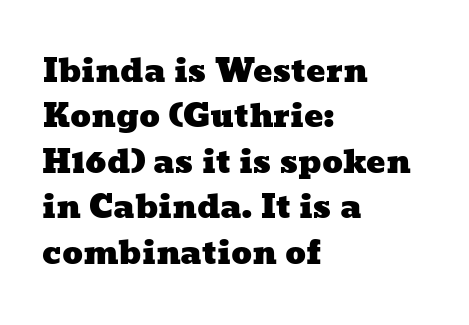
Q: Is the text underlined? A: No.
Q: How is the paragraph aligned? A: Left-aligned.
Q: Is the spacing between letters normal or unusually wide? A: Normal.
Q: Is the spacing between lines tight, normal or loose? A: Normal.
Q: Width (condensed, normal, or wide)? A: Wide.
Q: Stroke contrast? A: Low.
Q: x-height? A: Medium.
Q: Monospaced? A: No.
